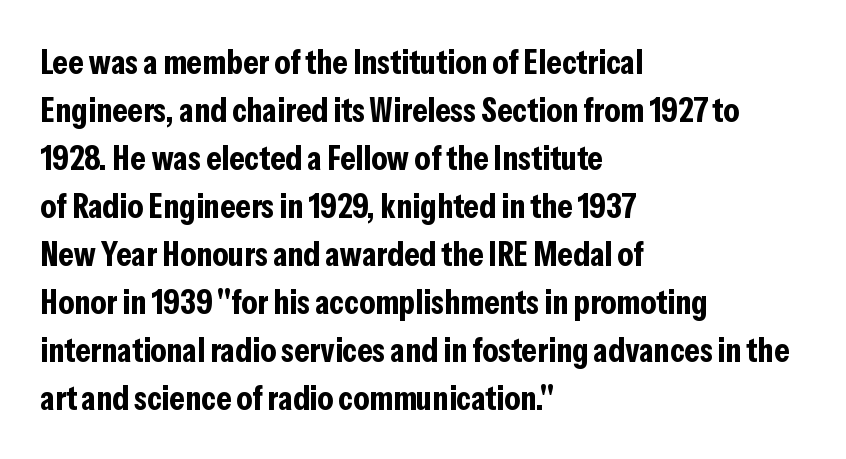
Q: Is the text bold? A: Yes.
Q: Is the text italic (slanted)? A: No, it is upright.
Q: Is the typeface a serif or a sans-serif typeface? A: Sans-serif.
Q: Is the text underlined? A: No.
Q: How is the paragraph aligned? A: Left-aligned.
Q: Is the spacing between letters normal or unusually wide? A: Normal.
Q: Is the spacing between lines tight, normal or loose? A: Normal.
Q: Width (condensed, normal, or wide)? A: Condensed.
Q: Stroke contrast? A: Low.
Q: x-height? A: Medium.
Q: Monospaced? A: No.
